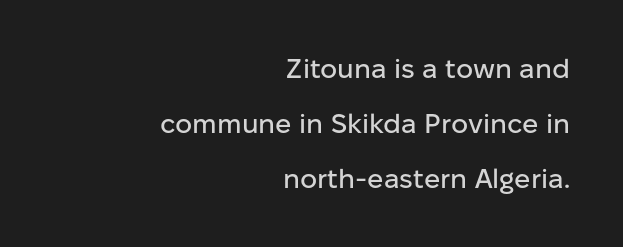
Q: Is the text italic (slanted)? A: No, it is upright.
Q: Is the text underlined? A: No.
Q: How is the paragraph aligned? A: Right-aligned.
Q: Is the spacing between letters normal or unusually wide? A: Normal.
Q: Is the spacing between lines tight, normal or loose? A: Loose.
